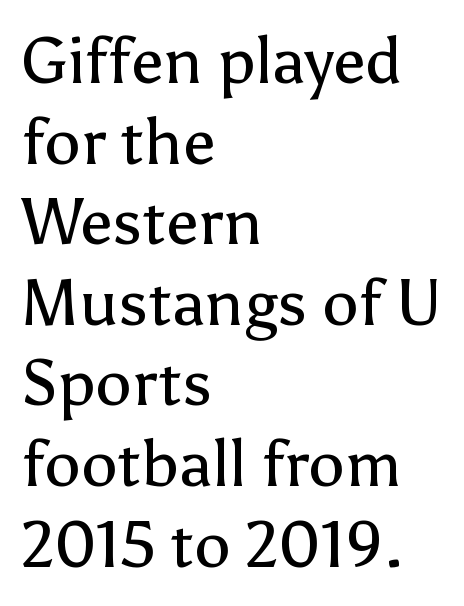
Serifs: no, the terminals of the letterforms are clean. A student would call this left alignment; a typographer would say flush left, rag right. Do the characters align in a grid? No, the font is proportional. Lines of text with bare space underneath. No extra tracking has been applied to these lines. Ascenders rise straight up at ninety degrees.
